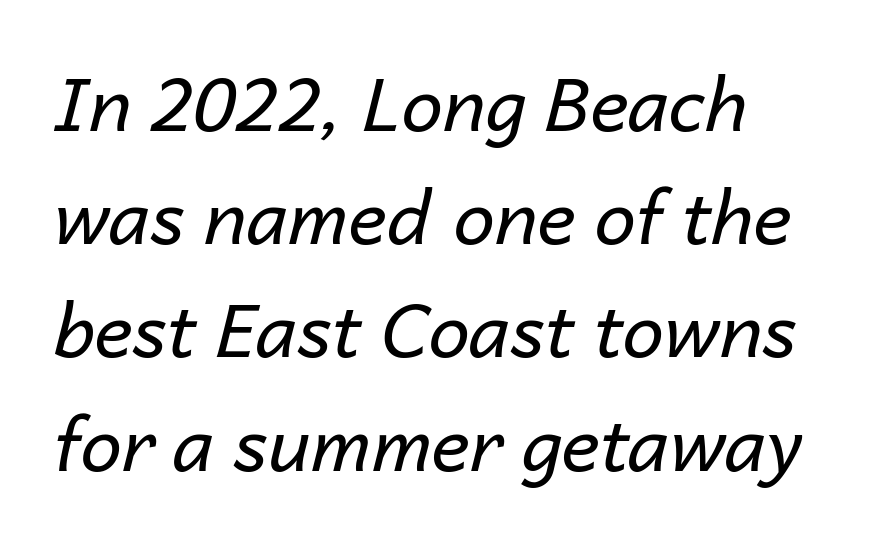
The image shows 74 px regular-weight type, italic (leaning right); set normal line spacing (1.53x), normal letter spacing, not underlined; low stroke contrast and a medium x-height.
